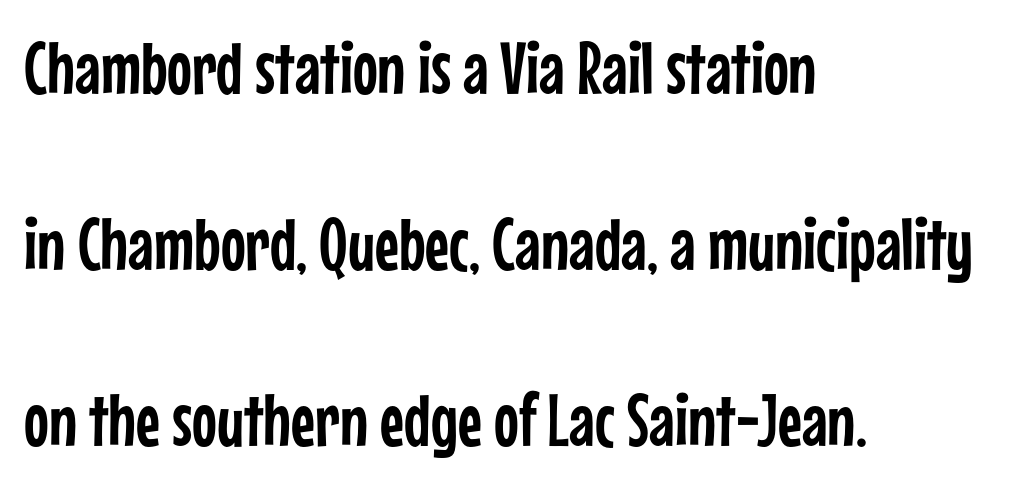
{"serif": "no", "italic": "no", "width": "condensed", "stroke_contrast": "low", "x_height": "medium", "monospaced": "no", "underline": "no", "align": "left", "line_spacing": "loose", "line_spacing_ratio": 2.38, "letter_spacing": "normal", "letter_spacing_em": 0.0, "glyph_px": 74}
